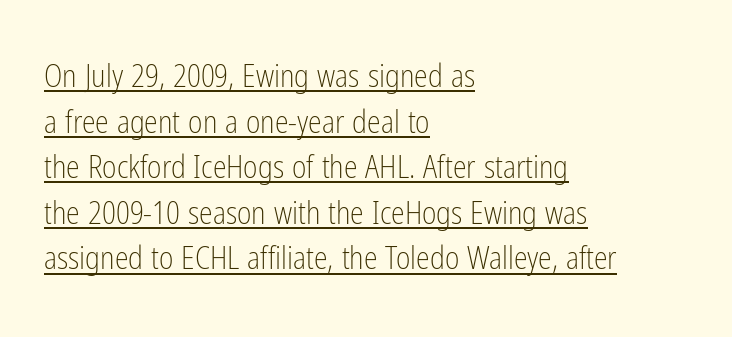
Q: Is the text bold? A: No.
Q: Is the text italic (slanted)? A: No, it is upright.
Q: Is the typeface a serif or a sans-serif typeface? A: Sans-serif.
Q: Is the text underlined? A: Yes.
Q: How is the paragraph aligned? A: Left-aligned.
Q: Is the spacing between letters normal or unusually wide? A: Normal.
Q: Is the spacing between lines tight, normal or loose? A: Normal.
Q: Width (condensed, normal, or wide)? A: Condensed.
Q: Stroke contrast? A: Low.
Q: x-height? A: Medium.
Q: Monospaced? A: No.
